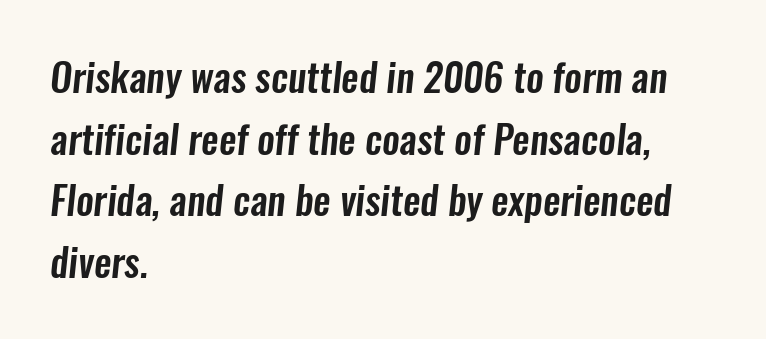
Observe the absence of serifs on each vertical stroke in this sample. The lines are quadded left. How are the letters spaced? Ordinarily, with no added tracking. The strip under each line holds only bare page.
